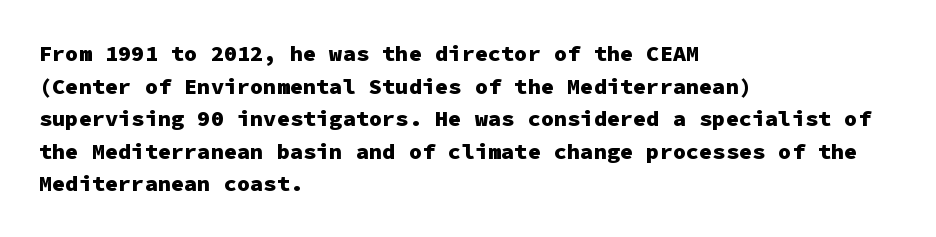
The image shows 22 px bold type, upright; set left-aligned, normal line spacing (1.48x), normal letter spacing, not underlined.
